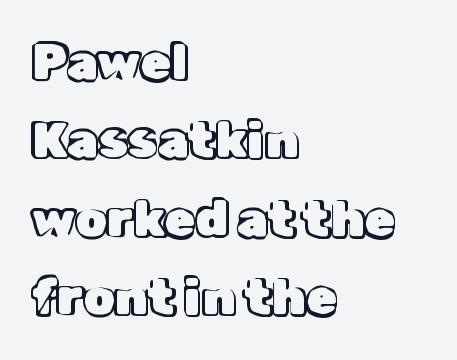
{"italic": "no", "width": "normal", "x_height": "medium", "monospaced": "no", "underline": "no", "align": "left", "line_spacing": "normal", "line_spacing_ratio": 1.57, "letter_spacing": "normal", "letter_spacing_em": 0.0, "glyph_px": 50}
